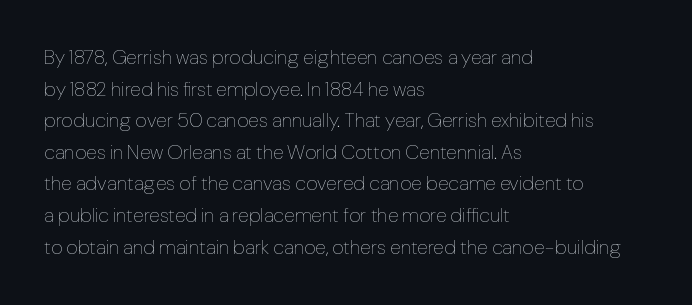
The image shows 20 px text type, upright; set left-aligned, normal line spacing (1.58x), normal letter spacing, not underlined.
